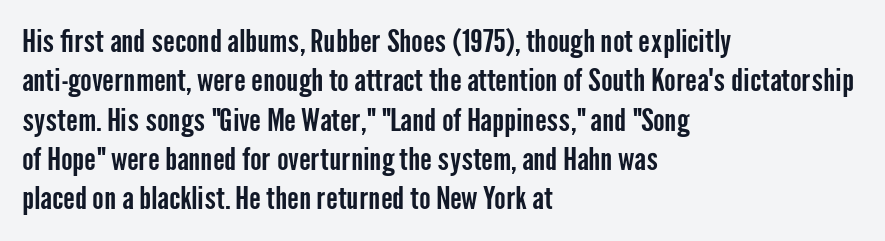
What kind of face is this? One without serifs — a sans. The line texture is even and compact thanks to regular tracking. Character widths vary here, with narrow letters taking less room than wide ones. Reading down the column, the eye jumps a familiar distance to each next line.
